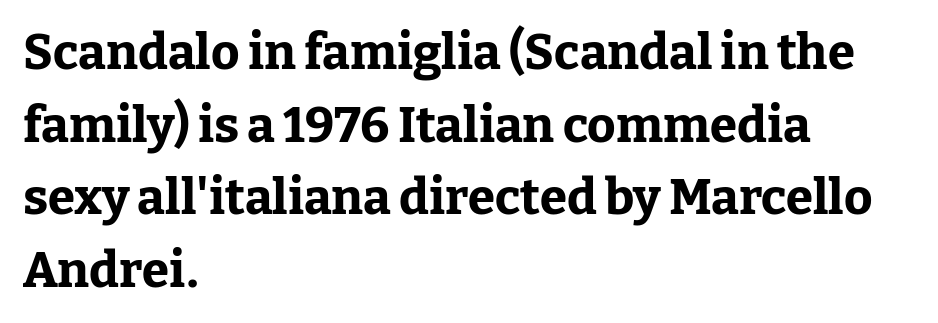
The image shows 49 px bold serif type, upright; set left-aligned, normal line spacing (1.48x), normal letter spacing, not underlined; low stroke contrast and a medium x-height.
